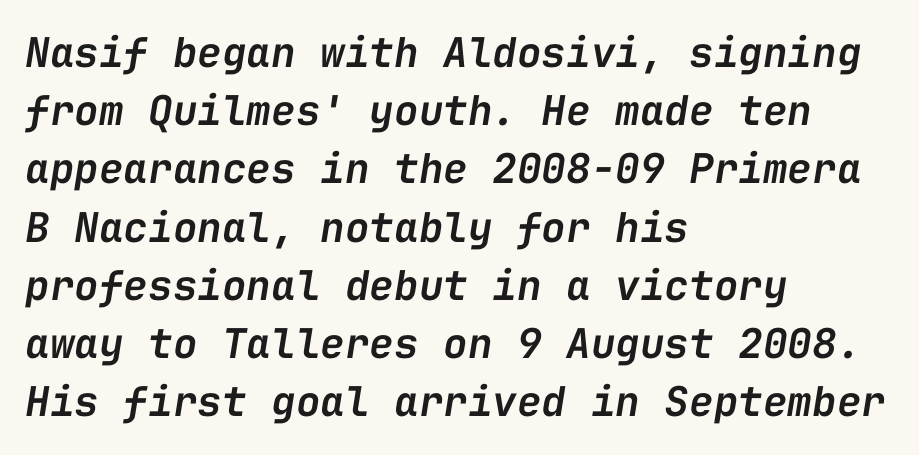
The image shows 41 px semibold type, italic (leaning right), monospaced; set left-aligned, normal line spacing (1.42x), normal letter spacing, not underlined; low stroke contrast and a medium x-height.
